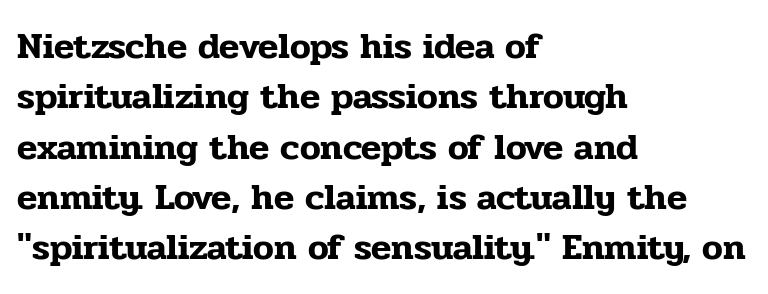
Q: Is the text italic (slanted)? A: No, it is upright.
Q: Is the typeface a serif or a sans-serif typeface? A: Serif.
Q: Is the text underlined? A: No.
Q: How is the paragraph aligned? A: Left-aligned.
Q: Is the spacing between letters normal or unusually wide? A: Normal.
Q: Is the spacing between lines tight, normal or loose? A: Normal.
Q: Width (condensed, normal, or wide)? A: Normal.
Q: Stroke contrast? A: Low.
Q: x-height? A: Medium.
Q: Monospaced? A: No.
